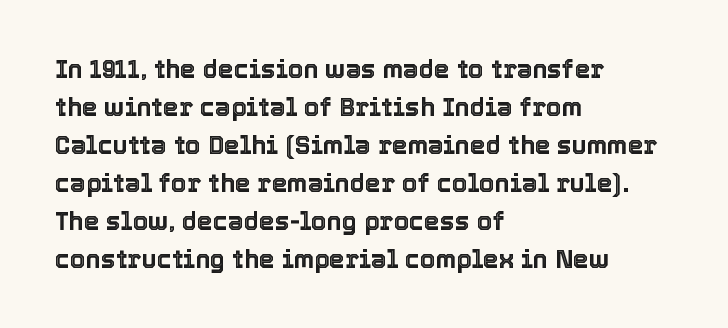
The image shows 25 px text type, upright; set left-aligned, normal line spacing (1.52x), normal letter spacing, not underlined.
